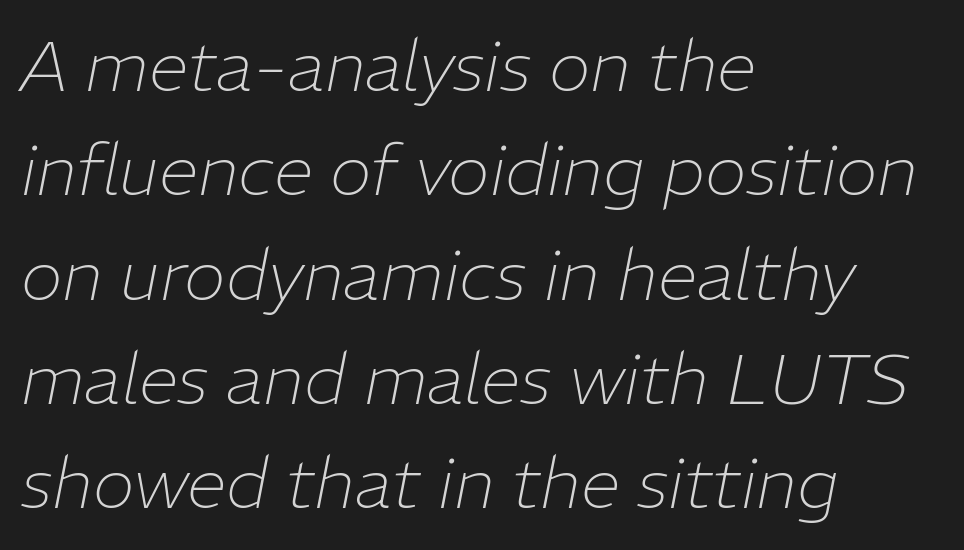
The image shows 71 px thin type, italic (leaning right); set left-aligned, normal line spacing (1.47x), normal letter spacing, not underlined; low stroke contrast and a medium x-height.
